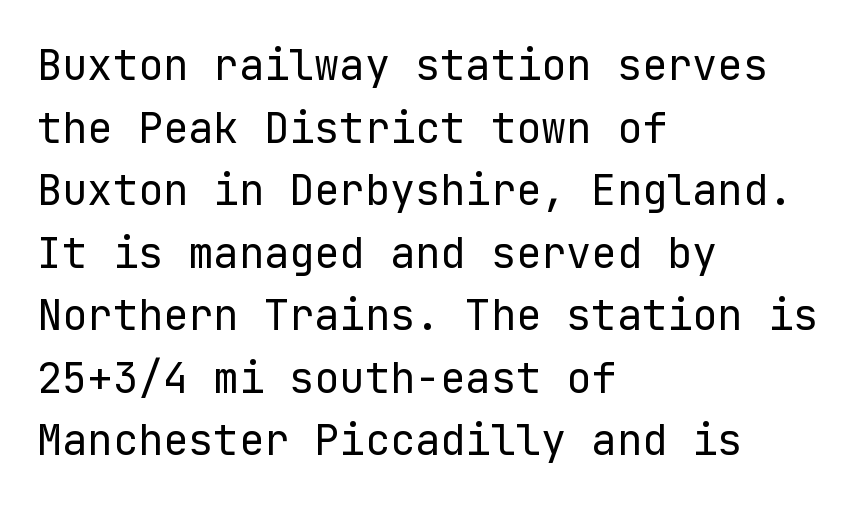
The image shows 42 px regular-weight sans-serif type, upright; set left-aligned, normal line spacing (1.49x), normal letter spacing, not underlined; low stroke contrast and a medium x-height.
